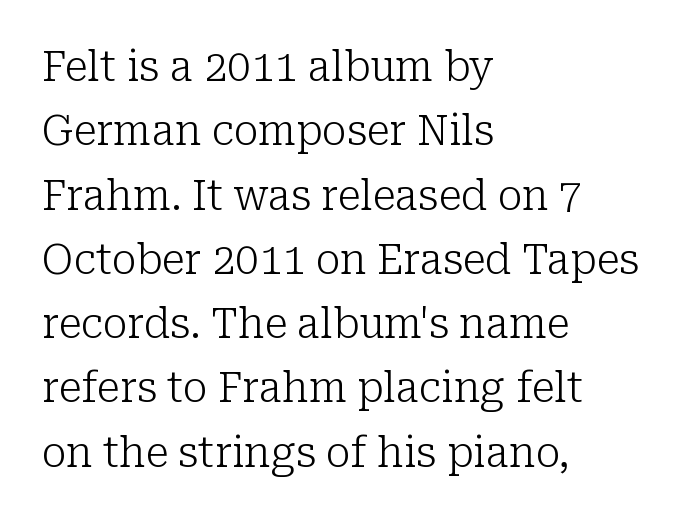
Just letters on the line, the space beneath them empty. Rows of type keep a routine distance in the vertical direction. It's the straight-up-and-down kind of type. The cut favours lightness, reaching ordinary text weight at its darkest. You could call the tracking neutral — neither tight nor loose.
